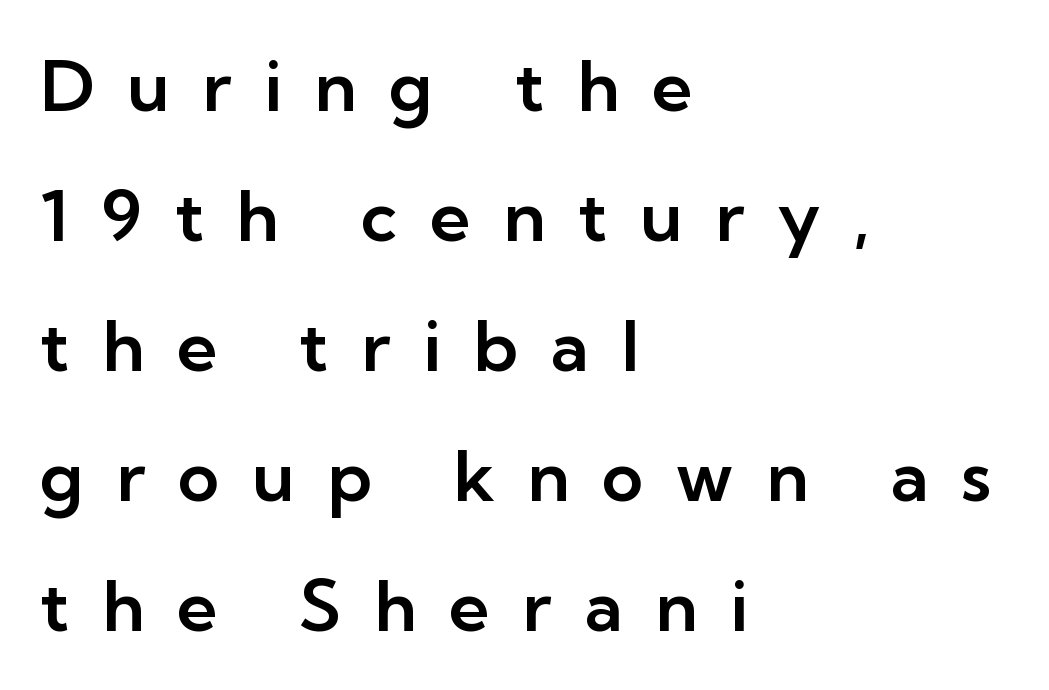
{"serif": "no", "italic": "no", "width": "normal", "stroke_contrast": "low", "x_height": "medium", "monospaced": "no", "underline": "no", "align": "left", "line_spacing_ratio": 1.83, "letter_spacing": "wide", "letter_spacing_em": 0.46, "glyph_px": 71}
